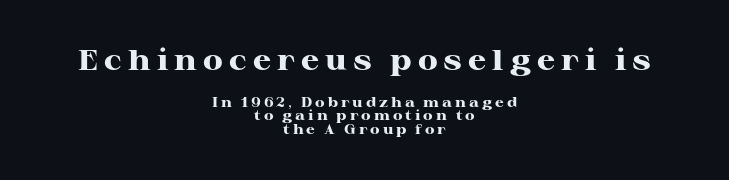
The axis of the letterforms is exactly vertical. Reading down the block, each line starts at a different indent, mirrored at its end. These lines carry a lot of weight — the face is fully bold. Anything drawn beneath the words? Only blank space. Here the designer chose a conventional face with non-uniform glyph widths. These lines have a slow, spaced-out rhythm from letter to letter.
